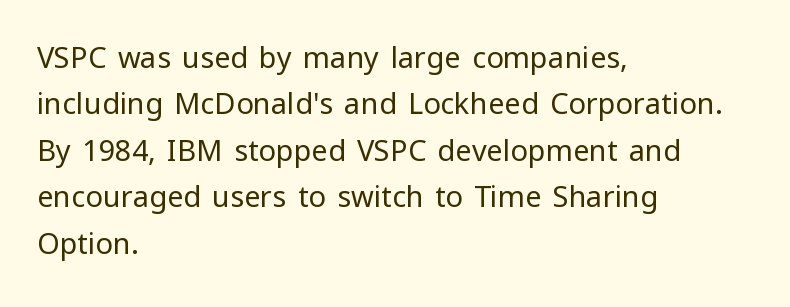
{"serif": "no", "italic": "no", "bold": "no", "weight": "regular", "width": "normal", "stroke_contrast": "low", "x_height": "medium", "monospaced": "no", "underline": "no", "align": "left", "line_spacing": "normal", "line_spacing_ratio": 1.6, "letter_spacing": "normal", "letter_spacing_em": 0.0, "glyph_px": 29}
